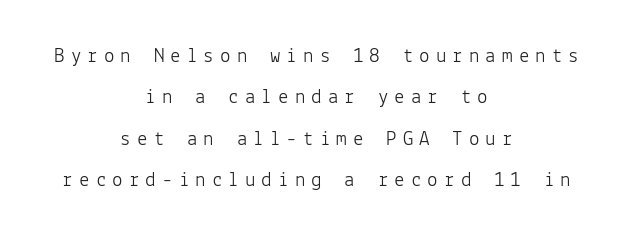
The compositor balanced each line on the midline. Rendered with straight, roman letterforms. Decoration check: the copy has no underline. This block would shrink considerably if given ordinary leading; it's expanded now. Students, note that the glyphs here are deliberately spaced far apart.
